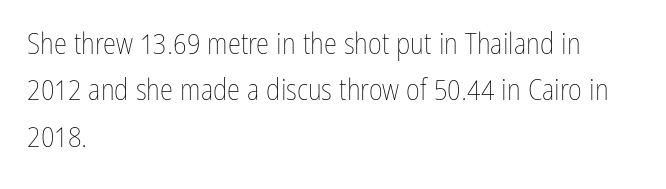
Q: Is the text bold? A: No.
Q: Is the text italic (slanted)? A: No, it is upright.
Q: Is the text underlined? A: No.
Q: How is the paragraph aligned? A: Left-aligned.
Q: Is the spacing between letters normal or unusually wide? A: Normal.
Q: Is the spacing between lines tight, normal or loose? A: Normal.
Q: Width (condensed, normal, or wide)? A: Condensed.
Q: Stroke contrast? A: Low.
Q: x-height? A: Medium.
Q: Monospaced? A: No.
